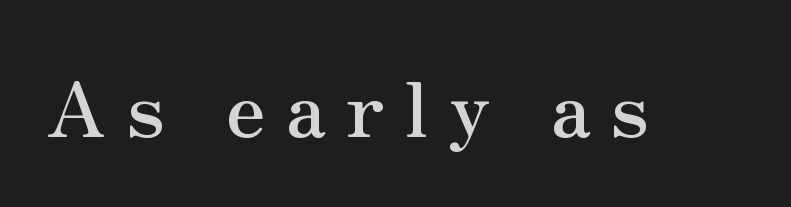
The passage shown is typed in a proportional face where columns would drift. The letters are spread apart with noticeably loose tracking. Nope, not italic — everything's standing straight. Underline: absent.
